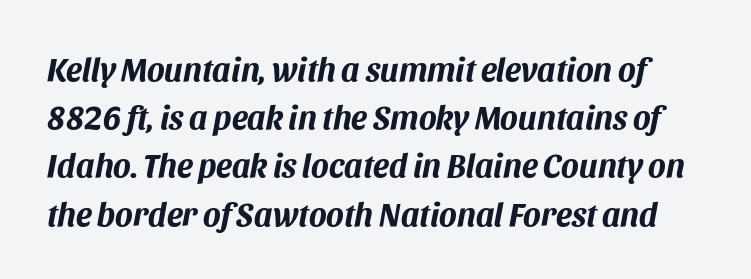
Rule under the text: the space is simply empty. Characters are canted at an angle relative to the baseline's perpendicular. A normal amount of white space separates one row of letters from the next. The font is running at its bold setting. The passage shown has conventional tracking throughout. The rendering uses natural spacing where letterforms have individual widths.
